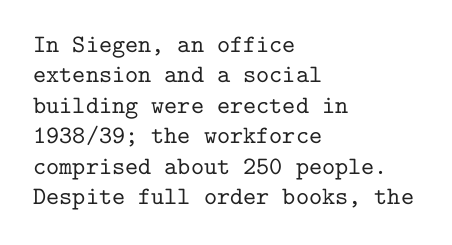
Q: Is the text italic (slanted)? A: No, it is upright.
Q: Is the text underlined? A: No.
Q: How is the paragraph aligned? A: Left-aligned.
Q: Is the spacing between letters normal or unusually wide? A: Normal.
